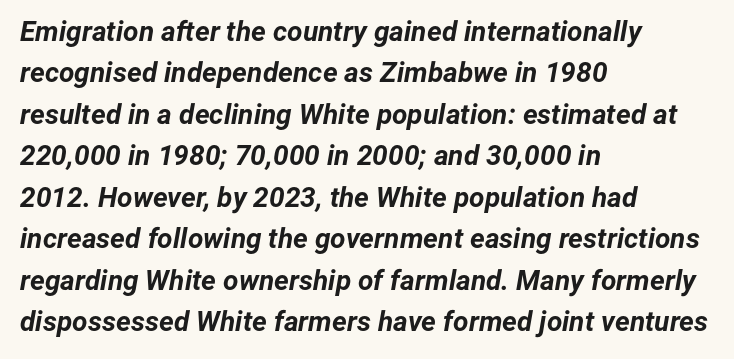
{"italic": "yes", "lean": "right", "slant_degrees": 12, "bold": "yes", "weight": "bold", "width": "normal", "stroke_contrast": "low", "x_height": "medium", "monospaced": "no", "underline": "no", "align": "left", "line_spacing": "normal", "line_spacing_ratio": 1.48, "letter_spacing": "normal", "letter_spacing_em": 0.0, "glyph_px": 28}
